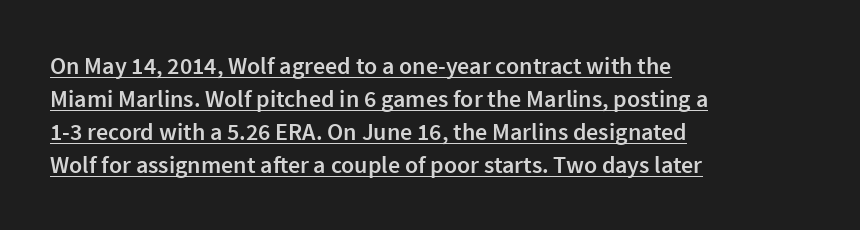
Students, this is semibold: more ink than regular, less than bold. Is there much room between lines? A standard amount, neither cramped nor airy. In CSS terms this would be text-align: left. Does the lettering tilt? It doesn't — this is upright. Words appear dense and cohesive because spacing is normal. The sample's only ornament is a line tracing under the words.
